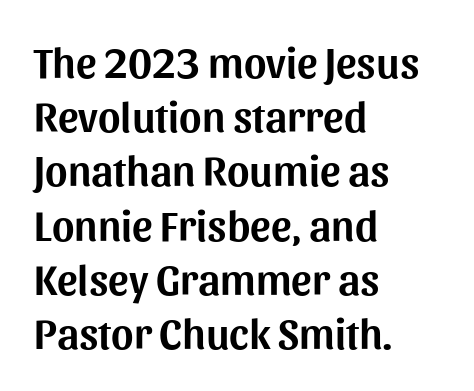
The image shows 43 px sans-serif type, upright; set left-aligned, normal line spacing (1.26x), normal letter spacing, not underlined; medium stroke contrast and a medium x-height.
